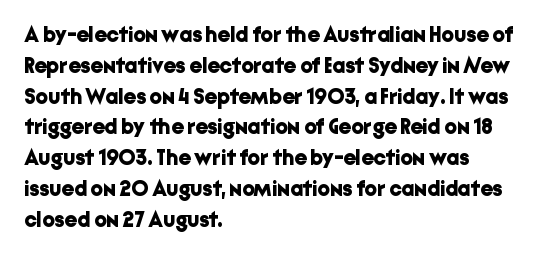
No italicization has been applied; the sample stays upright. The line-height multiplier appears to be the usual default. The face used here has the dense, thick strokes of a bold. Clear beneath every line of the passage. Each word holds together tightly as a unit, with standard inter-letter gaps. The typesetter chose a ragged-right arrangement here.
